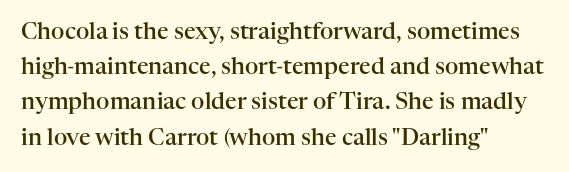
Q: Is the text bold? A: Semi-bold.
Q: Is the text italic (slanted)? A: No, it is upright.
Q: Is the text underlined? A: No.
Q: How is the paragraph aligned? A: Left-aligned.
Q: Is the spacing between letters normal or unusually wide? A: Normal.
Q: Is the spacing between lines tight, normal or loose? A: Normal.
